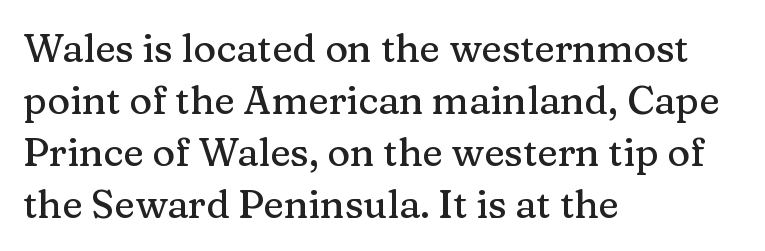
Q: Is the text italic (slanted)? A: No, it is upright.
Q: Is the typeface a serif or a sans-serif typeface? A: Serif.
Q: Is the text underlined? A: No.
Q: How is the paragraph aligned? A: Left-aligned.
Q: Is the spacing between letters normal or unusually wide? A: Normal.
Q: Is the spacing between lines tight, normal or loose? A: Normal.
Q: Width (condensed, normal, or wide)? A: Normal.
Q: Stroke contrast? A: Medium.
Q: x-height? A: Medium.
Q: Monospaced? A: No.
